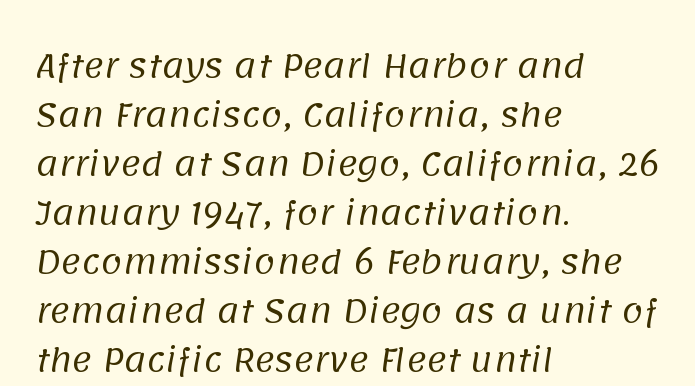
The space beneath each line is pristine and unruled. Unlike a traditional serif, this face leaves its strokes unadorned. One glance says typical: line gaps are just what's usual. This sample has the flowing, uneven cadence of proportional lettering. The passage shown has conventional tracking throughout. Nothing heavy about these letters — not bold at all.
